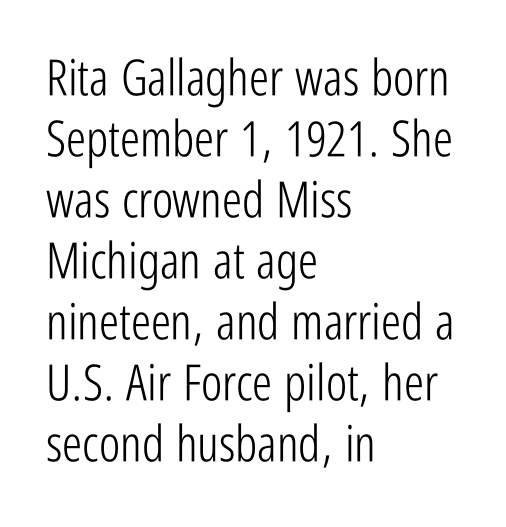
{"serif": "no", "italic": "no", "bold": "no", "weight": "light", "width": "condensed", "stroke_contrast": "low", "x_height": "medium", "monospaced": "no", "underline": "no", "align": "left", "line_spacing_ratio": 1.22, "letter_spacing": "normal", "letter_spacing_em": 0.0, "glyph_px": 50}
